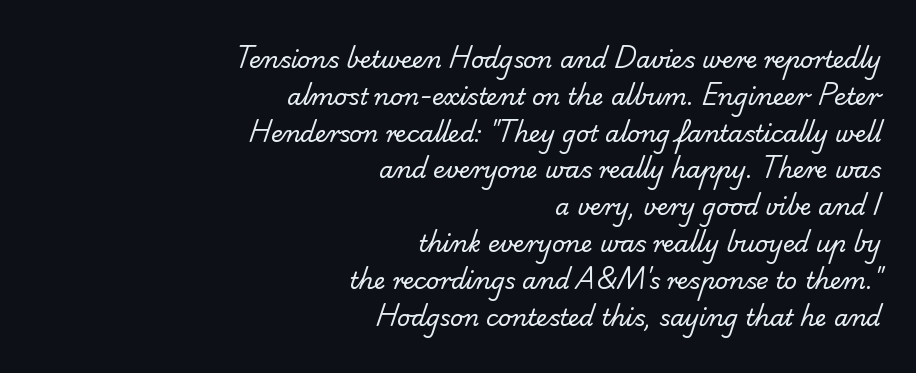
The image shows 23 px text type; set right-aligned, normal line spacing (1.6x), normal letter spacing, not underlined.
